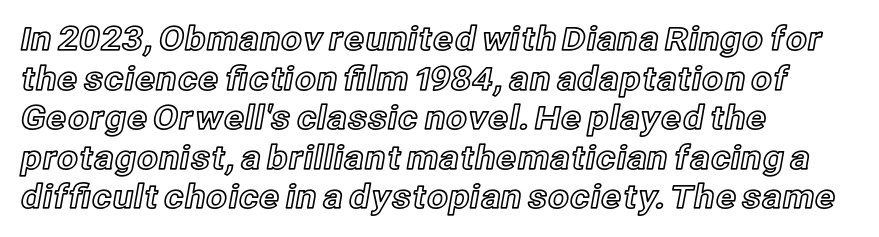
Characters follow at the spacing the type designer built in. Unmarked baselines from the first word to the last. Spacing verdict: proportional, widths tailored to each character. Visually the block forms a straight wall on the left and a jagged coastline on the right.
